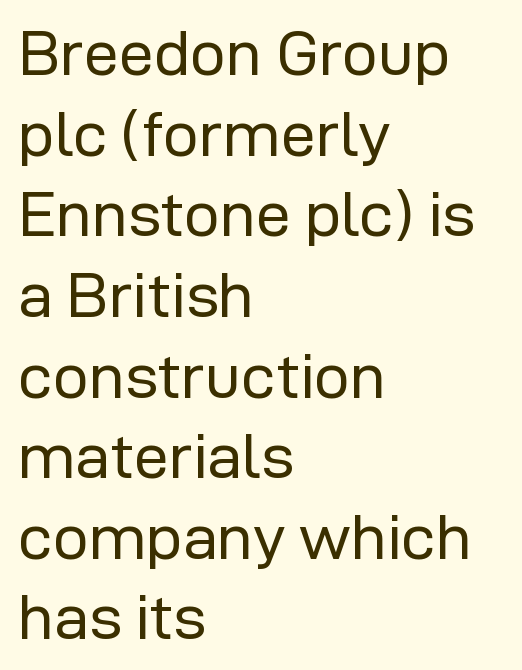
Q: Is the text bold? A: No.
Q: Is the text italic (slanted)? A: No, it is upright.
Q: Is the typeface a serif or a sans-serif typeface? A: Sans-serif.
Q: Is the text underlined? A: No.
Q: How is the paragraph aligned? A: Left-aligned.
Q: Is the spacing between letters normal or unusually wide? A: Normal.
Q: Is the spacing between lines tight, normal or loose? A: Normal.
Q: Width (condensed, normal, or wide)? A: Normal.
Q: Stroke contrast? A: Low.
Q: x-height? A: Medium.
Q: Monospaced? A: No.
